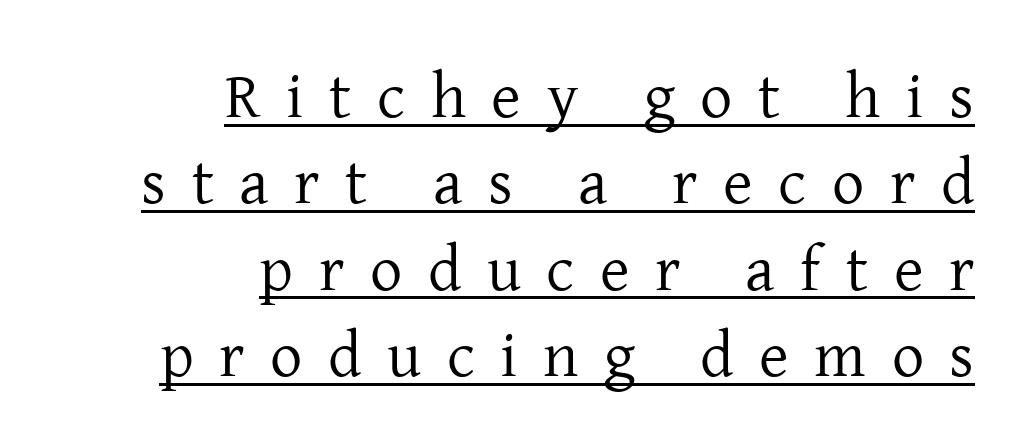
Q: Is the text bold? A: No.
Q: Is the text italic (slanted)? A: No, it is upright.
Q: Is the typeface a serif or a sans-serif typeface? A: Serif.
Q: Is the text underlined? A: Yes.
Q: How is the paragraph aligned? A: Right-aligned.
Q: Is the spacing between letters normal or unusually wide? A: Unusually wide.
Q: Is the spacing between lines tight, normal or loose? A: Normal.
Q: Width (condensed, normal, or wide)? A: Normal.
Q: Stroke contrast? A: Low.
Q: x-height? A: Medium.
Q: Monospaced? A: No.
